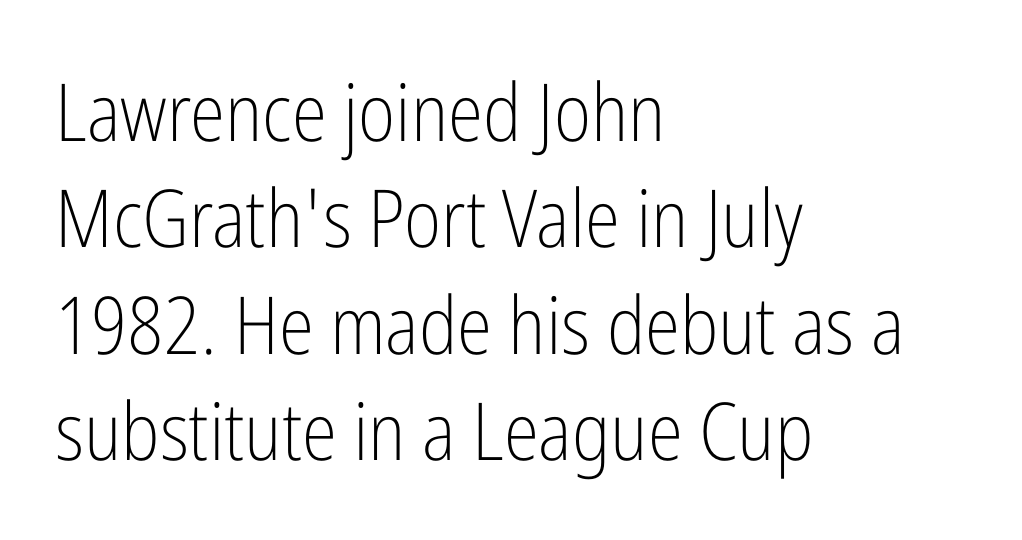
The image shows 80 px light, condensed sans-serif type, upright; set left-aligned, normal line spacing (1.33x), normal letter spacing, not underlined; low stroke contrast and a medium x-height.
